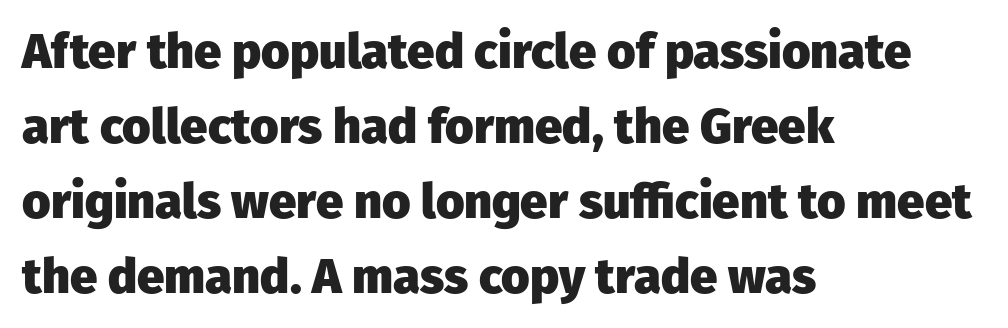
{"serif": "no", "italic": "no", "bold": "yes", "weight": "heavy", "width": "normal", "stroke_contrast": "low", "x_height": "medium", "monospaced": "no", "underline": "no", "align": "left", "line_spacing": "normal", "line_spacing_ratio": 1.53, "letter_spacing": "normal", "letter_spacing_em": 0.0, "glyph_px": 49}
